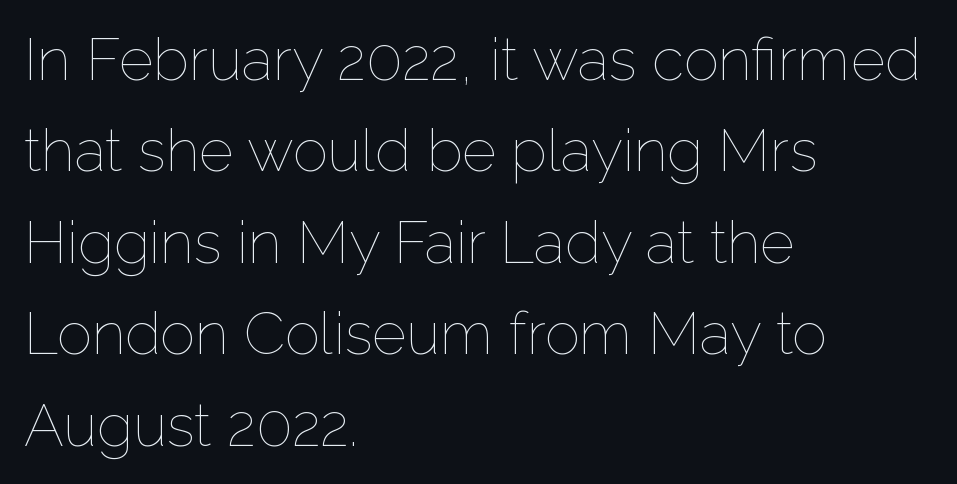
The image shows 59 px thin type, upright; set left-aligned, normal line spacing (1.55x), normal letter spacing, not underlined; low stroke contrast and a medium x-height.
